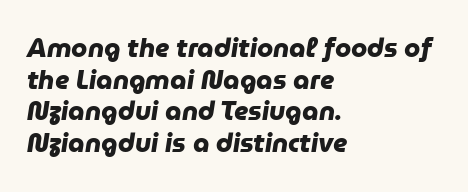
Spacing between characters is what you'd get straight out of the box. The compositor pushed each line to the left boundary. Compared with an ordinary text face, these strokes are far heavier — a full bold. Beneath every word, the page is bare.
